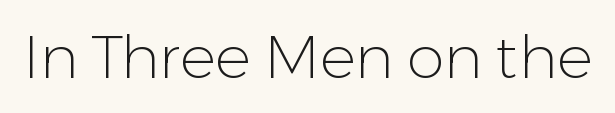
No extra ink here — the face is not bold. There is no visible air inserted between adjacent glyphs. The area under the type is left untouched. No feet cap the strokes, marking this as sans-serif type.
